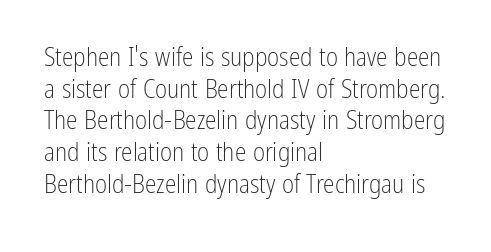
Nope, not italic — everything's standing straight. The font is comparable to plain body text, perhaps lighter. Inter-character spacing is left at the font's built-in metrics. The zone under the glyphs is completely vacant. These lines are set flush left with a ragged right edge.
